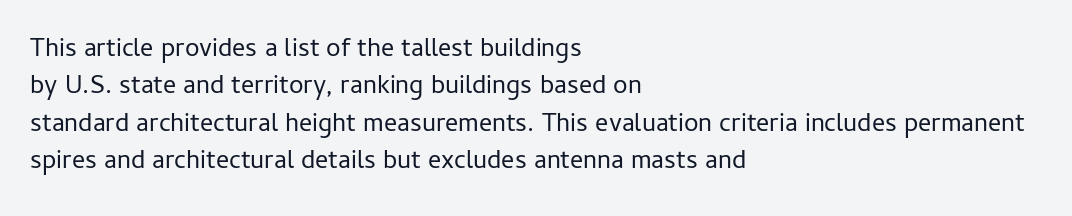
{"italic": "no", "bold": "no", "underline": "no", "align": "left", "line_spacing": "normal", "line_spacing_ratio": 1.44, "letter_spacing": "normal", "letter_spacing_em": 0.0, "glyph_px": 26}
